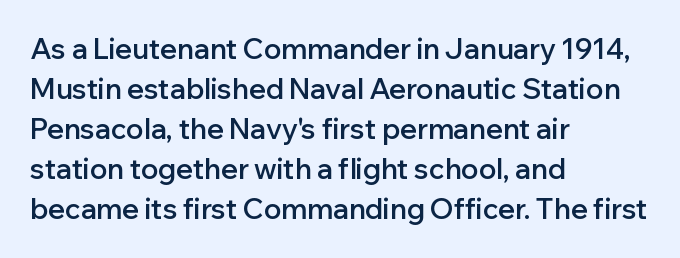
{"serif": "no", "italic": "no", "bold": "semi", "weight": "semibold", "width": "normal", "stroke_contrast": "low", "x_height": "medium", "monospaced": "no", "underline": "no", "align": "left", "line_spacing": "normal", "line_spacing_ratio": 1.43, "letter_spacing": "normal", "letter_spacing_em": 0.0, "glyph_px": 28}
